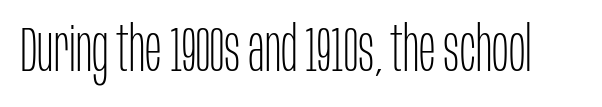
{"serif": "no", "italic": "no", "bold": "no", "weight": "thin", "width": "condensed", "stroke_contrast": "low", "x_height": "large", "monospaced": "no", "underline": "no", "letter_spacing": "normal", "letter_spacing_em": 0.0, "glyph_px": 62}
